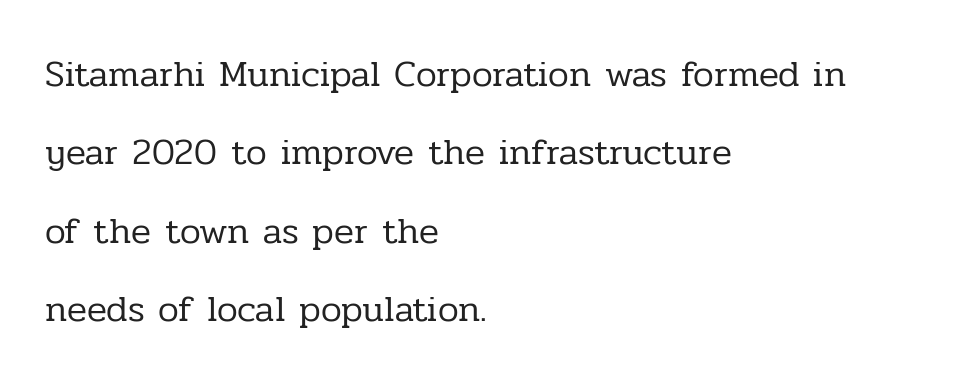
Tracking here is standard; glyphs follow each other at the usual distance. The words here are not underlined. Is there much room between lines? Yes — plenty of vertical air separates them. The rendering shows small feet on the letterforms — a serif design. Weight: regular or lighter.
